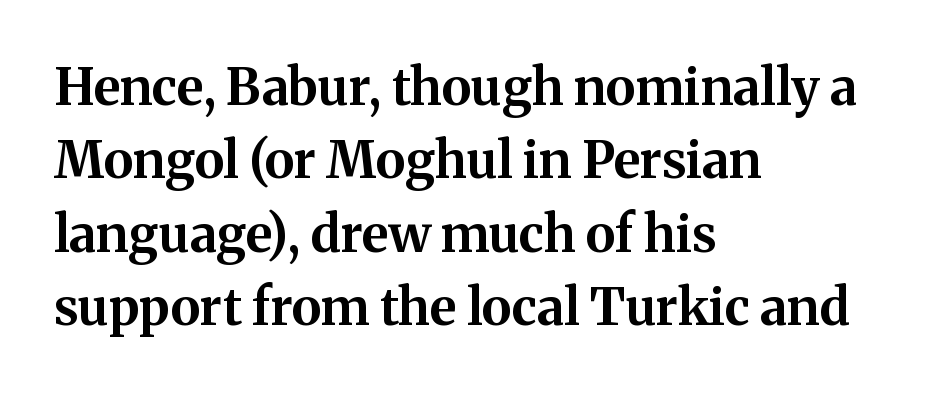
The typeface chosen for these lines features serifs. You'd pick this weight for a headline — it's a proper bold. Here the designer chose a conventional face with non-uniform glyph widths. Reading down the column, the eye jumps a familiar distance to each next line. Casual observation: everything's shoved over to the left. The area under the type is left untouched.
